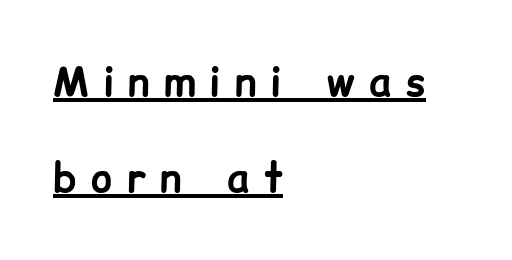
Q: Is the text bold? A: Yes.
Q: Is the text italic (slanted)? A: No, it is upright.
Q: Is the typeface a serif or a sans-serif typeface? A: Sans-serif.
Q: Is the text underlined? A: Yes.
Q: How is the paragraph aligned? A: Left-aligned.
Q: Is the spacing between letters normal or unusually wide? A: Unusually wide.
Q: Is the spacing between lines tight, normal or loose? A: Loose.
Q: Width (condensed, normal, or wide)? A: Normal.
Q: Stroke contrast? A: Low.
Q: x-height? A: Medium.
Q: Monospaced? A: No.
